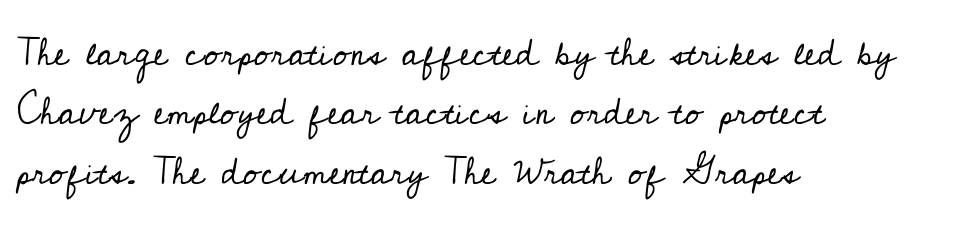
Q: Is the text bold? A: No.
Q: Is the text italic (slanted)? A: Yes.
Q: Is the typeface a serif or a sans-serif typeface? A: Serif.
Q: Is the text underlined? A: No.
Q: How is the paragraph aligned? A: Left-aligned.
Q: Is the spacing between letters normal or unusually wide? A: Normal.
Q: Is the spacing between lines tight, normal or loose? A: Normal.
Q: Width (condensed, normal, or wide)? A: Normal.
Q: Stroke contrast? A: Low.
Q: x-height? A: Small.
Q: Monospaced? A: No.
